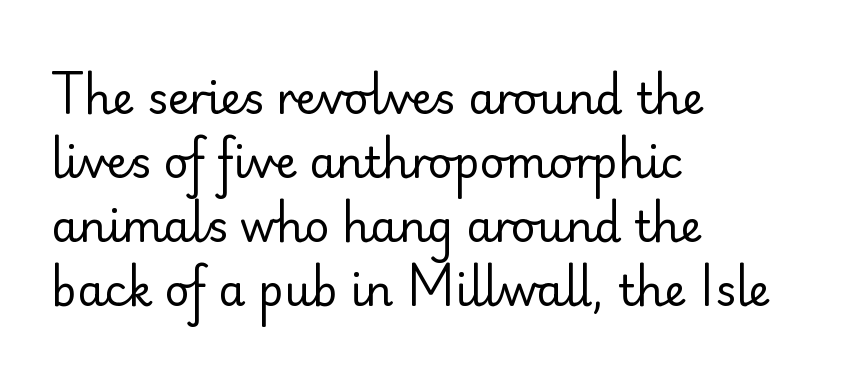
One-word summary of the alignment: left. Tracking here is standard; glyphs follow each other at the usual distance. The axis of the letterforms is exactly vertical. Clear beneath every line of the passage. Unlike a traditional serif, this face leaves its strokes unadorned. The weight tops out at a normal text grade.
